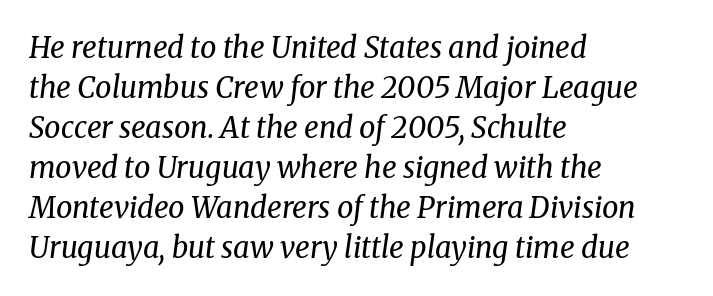
Q: Is the text bold? A: No.
Q: Is the text italic (slanted)? A: Yes, it leans right by about 8 degrees.
Q: Is the typeface a serif or a sans-serif typeface? A: Serif.
Q: Is the text underlined? A: No.
Q: How is the paragraph aligned? A: Left-aligned.
Q: Is the spacing between letters normal or unusually wide? A: Normal.
Q: Is the spacing between lines tight, normal or loose? A: Normal.
Q: Width (condensed, normal, or wide)? A: Normal.
Q: Stroke contrast? A: Medium.
Q: x-height? A: Medium.
Q: Monospaced? A: No.
